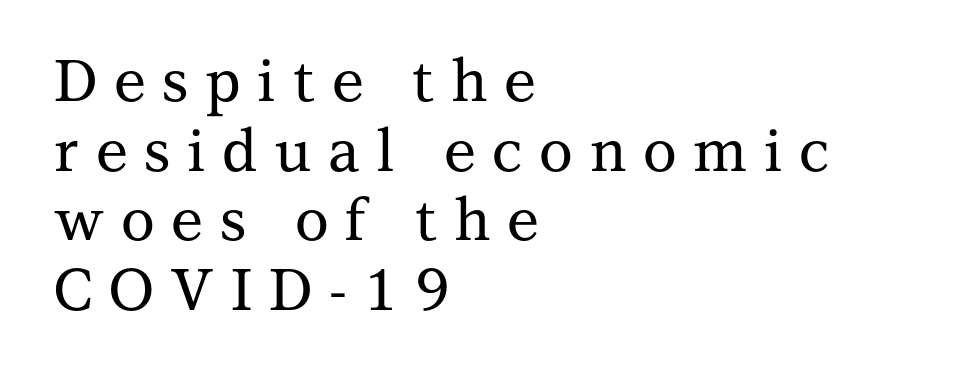
Underline: absent. Think of a printed novel: that variable character pitch is what you see here. Are there feet on the stems? There are — it's a serif. A typesetter would mark this as roman, not italic. Layout note: lines flush left.
